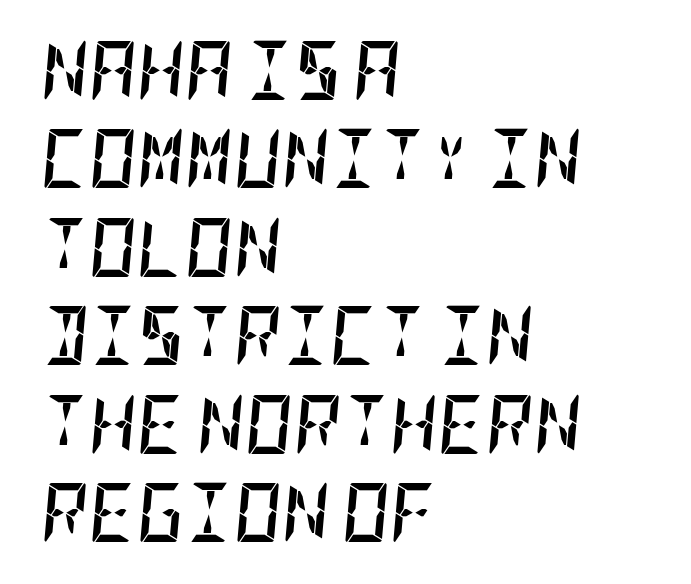
The image shows 59 px semibold, condensed type, italic (leaning right); set left-aligned, normal line spacing (1.5x), normal letter spacing, not underlined; low stroke contrast and a large x-height.
